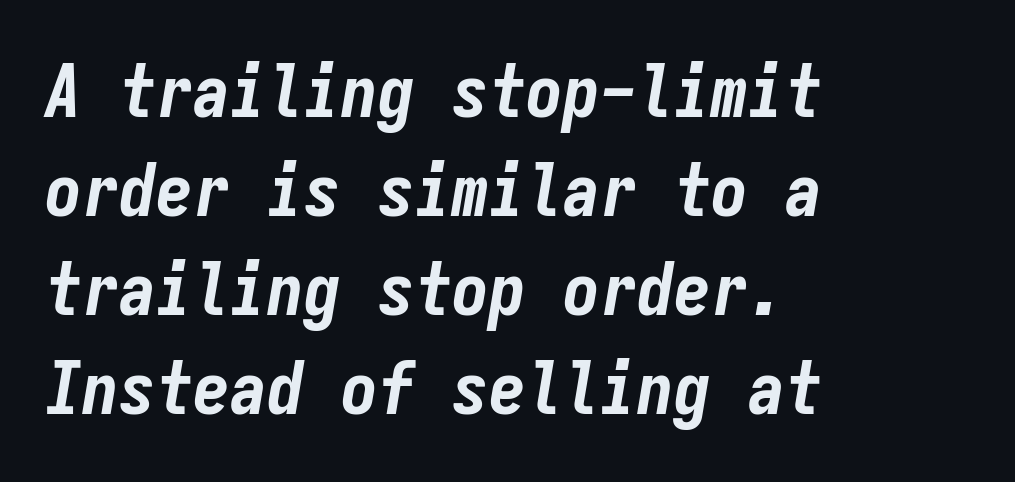
Q: Is the text bold? A: Yes.
Q: Is the text italic (slanted)? A: Yes, it leans right by about 9 degrees.
Q: Is the text underlined? A: No.
Q: How is the paragraph aligned? A: Left-aligned.
Q: Is the spacing between letters normal or unusually wide? A: Normal.
Q: Is the spacing between lines tight, normal or loose? A: Normal.
Q: Width (condensed, normal, or wide)? A: Condensed.
Q: Stroke contrast? A: Low.
Q: x-height? A: Medium.
Q: Monospaced? A: Yes.
